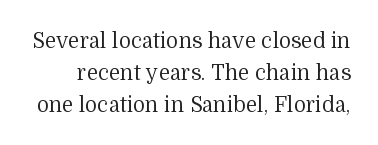
{"italic": "no", "bold": "no", "underline": "no", "line_spacing": "normal", "line_spacing_ratio": 1.53, "letter_spacing": "normal", "letter_spacing_em": 0.0, "glyph_px": 21}
